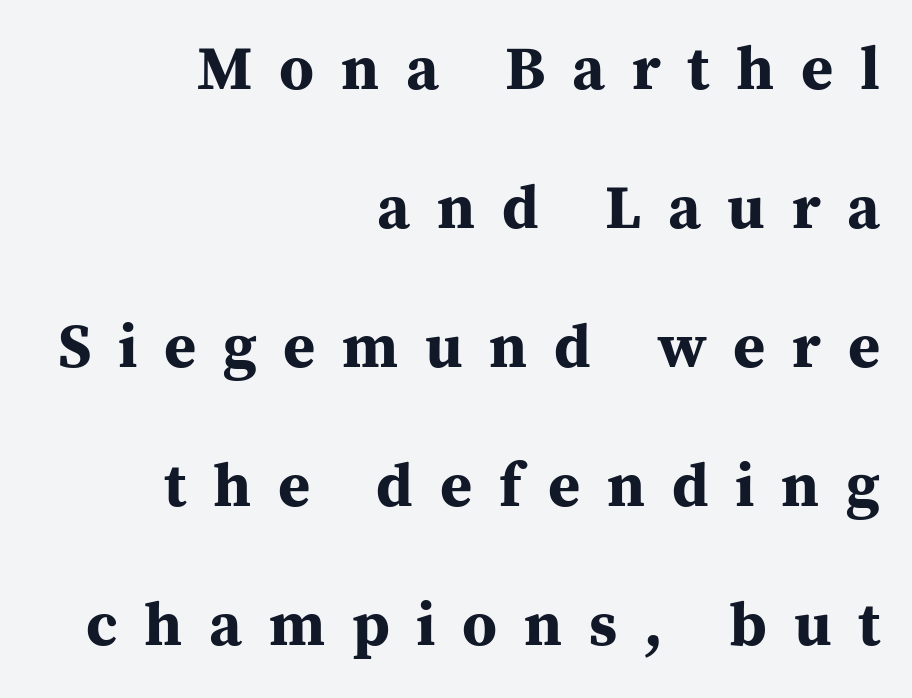
The image shows 62 px bold serif type, upright; set right-aligned, loose line spacing (2.24x), unusually wide letter spacing (+0.43 em), not underlined; medium stroke contrast and a medium x-height.
